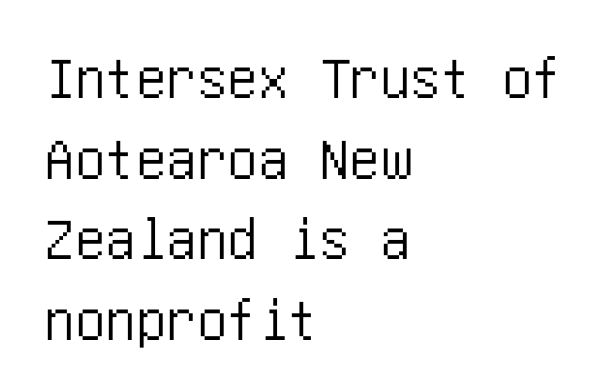
Q: Is the text italic (slanted)? A: No, it is upright.
Q: Is the typeface a serif or a sans-serif typeface? A: Sans-serif.
Q: Is the text underlined? A: No.
Q: How is the paragraph aligned? A: Left-aligned.
Q: Is the spacing between letters normal or unusually wide? A: Normal.
Q: Is the spacing between lines tight, normal or loose? A: Normal.
Q: Width (condensed, normal, or wide)? A: Condensed.
Q: Stroke contrast? A: Low.
Q: x-height? A: Large.
